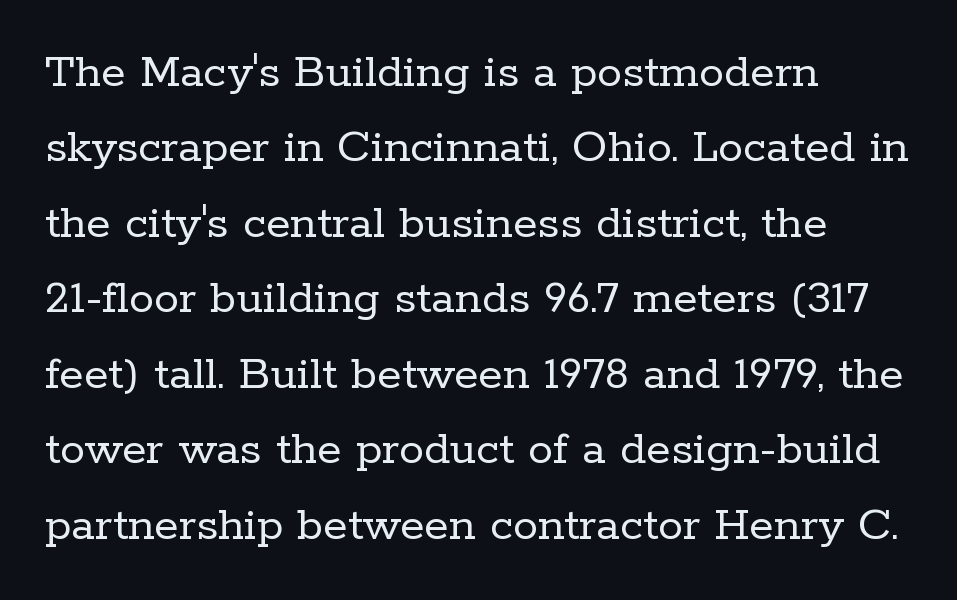
{"serif": "yes", "italic": "no", "bold": "no", "weight": "regular", "width": "normal", "stroke_contrast": "low", "x_height": "medium", "monospaced": "no", "underline": "no", "align": "left", "line_spacing": "normal", "line_spacing_ratio": 1.51, "letter_spacing": "normal", "letter_spacing_em": 0.0, "glyph_px": 50}
